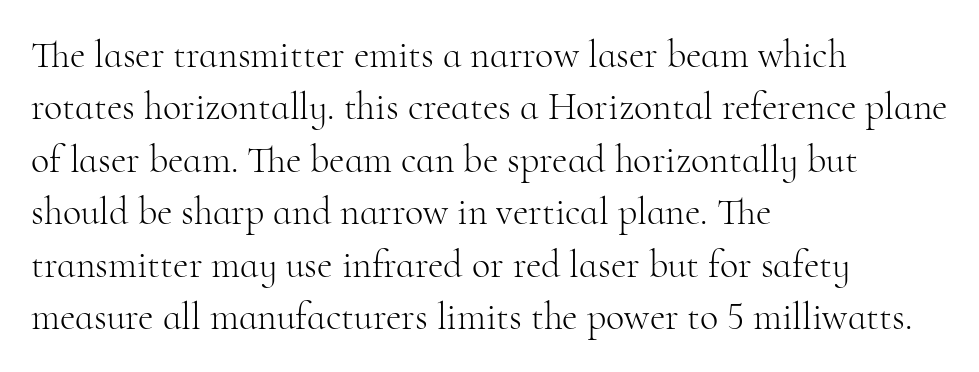
Whoever set this chose a conventional vertical rhythm. A roman cut, with each character standing at attention. Typographically, this falls in the serif category. The compositor pushed each line to the left boundary. Looks like regular typesetting: each glyph gets only the width it needs. The weight tops out at a normal text grade.
